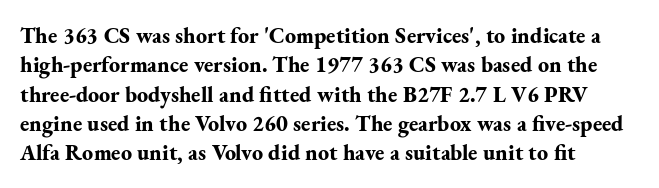
{"italic": "no", "bold": "yes", "underline": "no", "align": "left", "line_spacing": "normal", "line_spacing_ratio": 1.33, "letter_spacing": "normal", "letter_spacing_em": 0.0, "glyph_px": 22}
